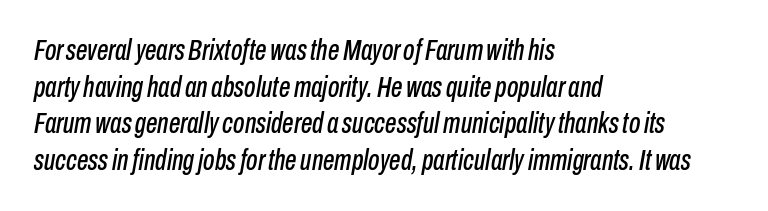
Q: Is the text italic (slanted)? A: Yes, it leans right by about 10 degrees.
Q: Is the text underlined? A: No.
Q: How is the paragraph aligned? A: Left-aligned.
Q: Is the spacing between letters normal or unusually wide? A: Normal.
Q: Is the spacing between lines tight, normal or loose? A: Normal.
Q: Width (condensed, normal, or wide)? A: Condensed.
Q: Stroke contrast? A: Low.
Q: x-height? A: Medium.
Q: Monospaced? A: No.
